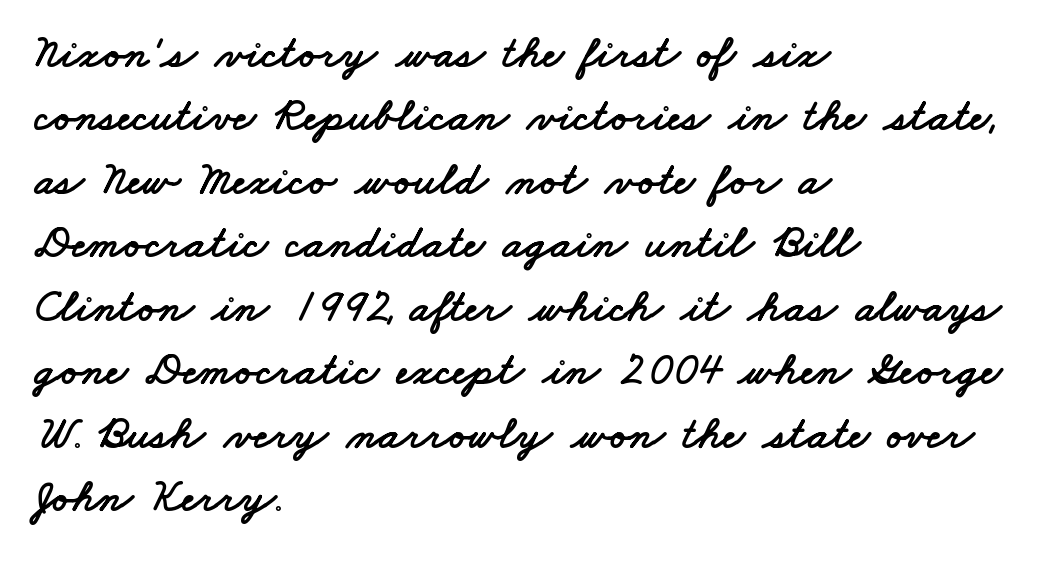
The image shows 46 px wide sans-serif type; set left-aligned, normal line spacing (1.38x), normal letter spacing, not underlined; low stroke contrast and a small x-height.
